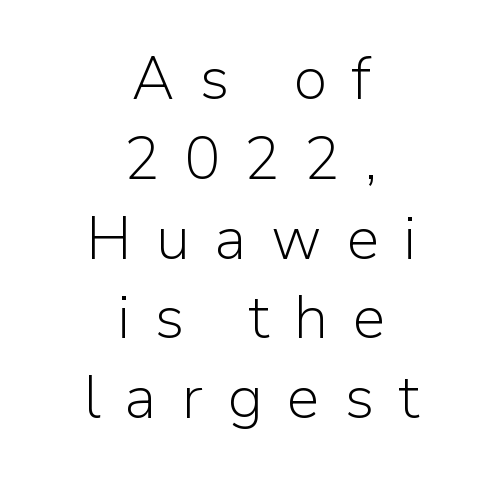
Baseline-to-baseline distance is the conventional proportion of letter height. Is this a fixed-width face? No — the glyphs have proportional, varying widths. The gaps between neighbouring characters are conspicuously large. The strokes carry an ordinary text weight at most. Letterform terminals end flat and unadorned throughout the passage. The paragraph has two soft edges and a firm central axis.
